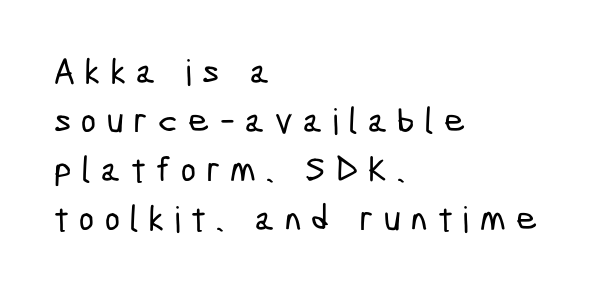
Q: Is the typeface a serif or a sans-serif typeface? A: Sans-serif.
Q: Is the text underlined? A: No.
Q: How is the paragraph aligned? A: Left-aligned.
Q: Is the spacing between letters normal or unusually wide? A: Unusually wide.
Q: Is the spacing between lines tight, normal or loose? A: Normal.
Q: Width (condensed, normal, or wide)? A: Condensed.
Q: Stroke contrast? A: Low.
Q: x-height? A: Medium.
Q: Monospaced? A: No.
